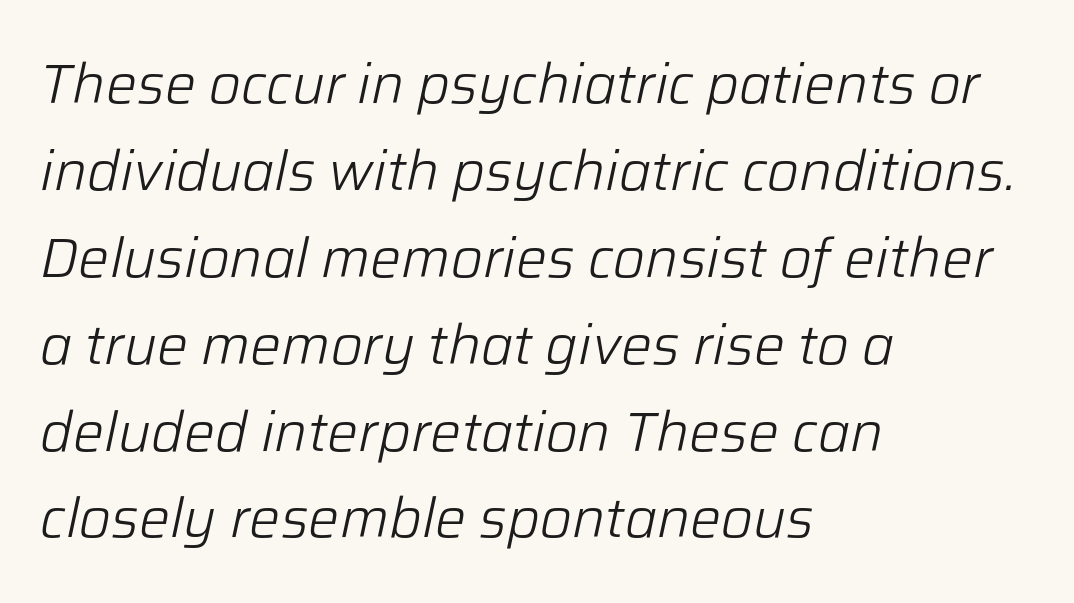
{"italic": "yes", "lean": "right", "slant_degrees": 12, "bold": "no", "weight": "light", "width": "normal", "stroke_contrast": "low", "x_height": "medium", "monospaced": "no", "underline": "no", "align": "left", "line_spacing": "normal", "line_spacing_ratio": 1.58, "letter_spacing": "normal", "letter_spacing_em": 0.0, "glyph_px": 55}
